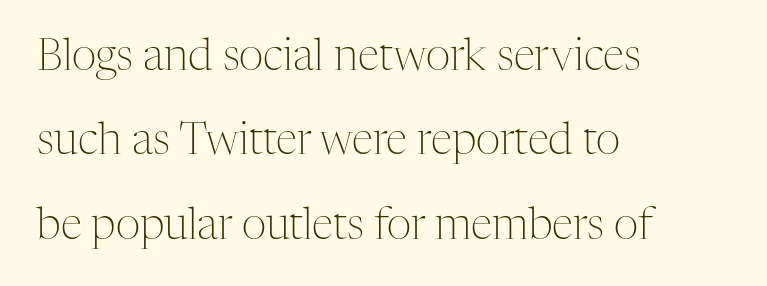
{"serif": "yes", "italic": "no", "bold": "no", "weight": "light", "width": "normal", "stroke_contrast": "medium", "x_height": "medium", "monospaced": "no", "underline": "no", "align": "left", "line_spacing": "loose", "line_spacing_ratio": 1.96, "letter_spacing": "normal", "letter_spacing_em": 0.0, "glyph_px": 43}
